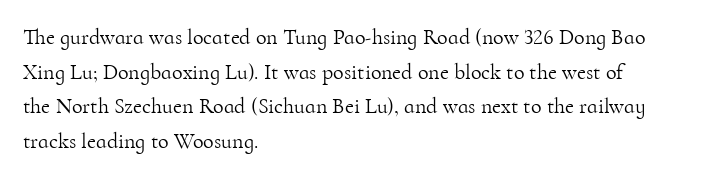
Which margin do the lines hug? The left one — the right edge is uneven. This is roman type, the default non-slanted kind. Summary of vertical rhythm: regular, with standard interline spacing. These glyphs show unthickened strokes, regular width or finer. The rendering keeps characters at their native spacing. The gap between lines stays unmarked.
